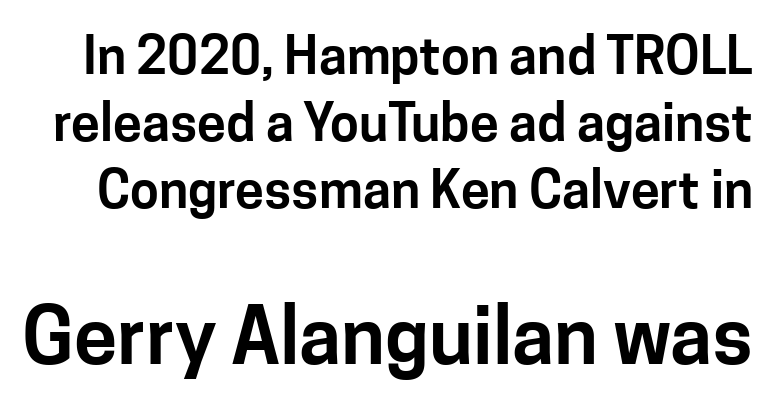
{"serif": "no", "italic": "no", "width": "normal", "stroke_contrast": "low", "x_height": "medium", "monospaced": "no", "underline": "no", "line_spacing": "normal", "line_spacing_ratio": 1.29, "letter_spacing": "normal", "letter_spacing_em": 0.0, "larger_block": "second", "size_ratio": 1.5, "glyph_px": 78}
